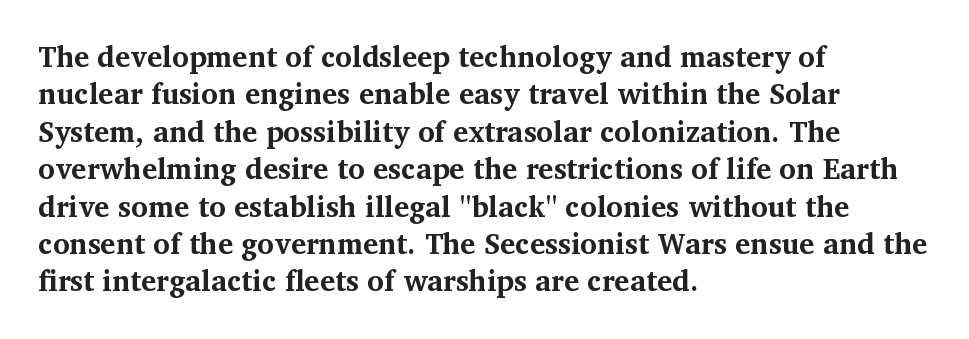
Underline: absent. Type style note: has serifs. Emphasis by weight is at full strength: bold. These lines keep a tight, regular rhythm from letter to letter. Which margin do the lines hug? The left one — the right edge is uneven. What's the leading like? Ordinary, nothing unusual.
